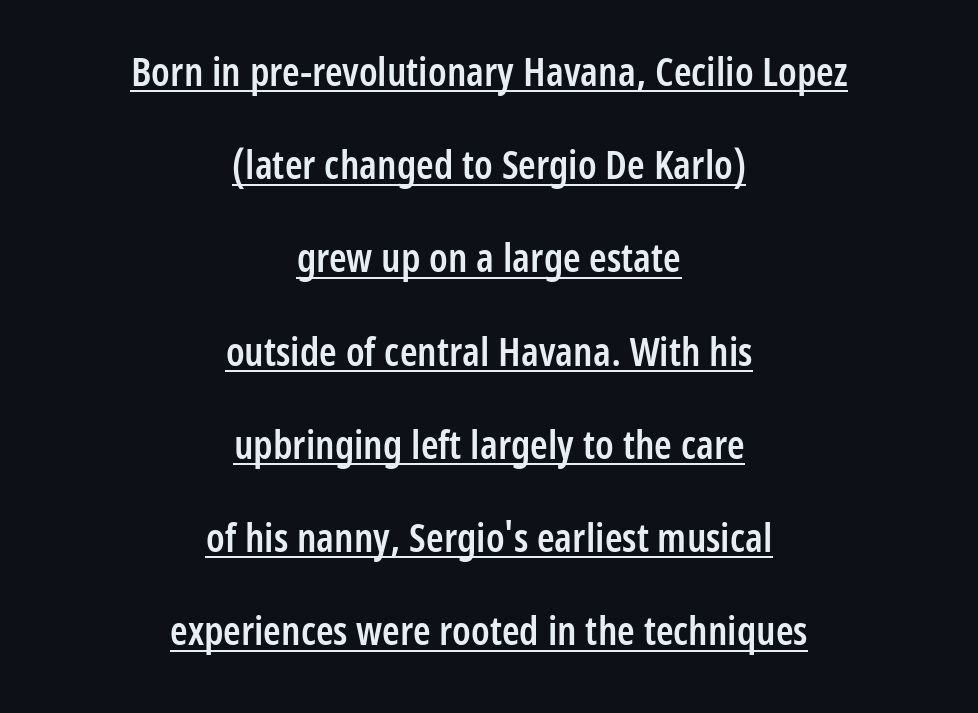
The image shows 40 px semibold, condensed sans-serif type, upright; set centered, loose line spacing (2.33x), normal letter spacing, underlined; low stroke contrast and a medium x-height.
